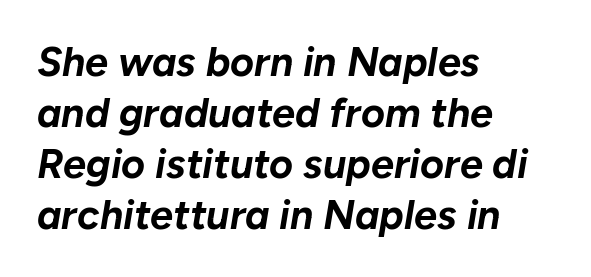
The image shows 41 px bold type, italic (leaning right); set left-aligned, line spacing 1.24x, normal letter spacing, not underlined; low stroke contrast and a medium x-height.
